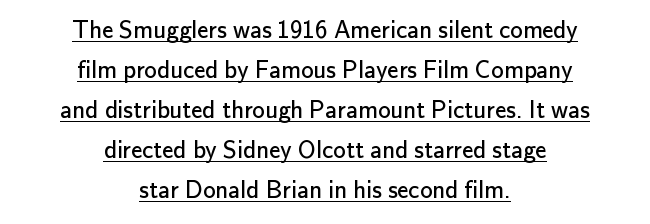
{"italic": "no", "bold": "no", "underline": "yes", "align": "center", "line_spacing": "normal", "line_spacing_ratio": 1.6, "letter_spacing": "normal", "letter_spacing_em": 0.0, "glyph_px": 25}
